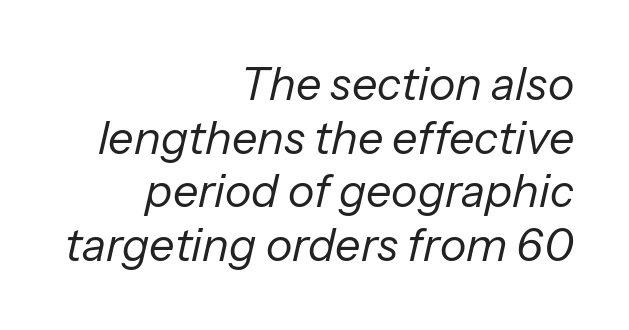
Q: Is the text bold? A: No.
Q: Is the text italic (slanted)? A: Yes, it leans right by about 13 degrees.
Q: Is the text underlined? A: No.
Q: How is the paragraph aligned? A: Right-aligned.
Q: Is the spacing between letters normal or unusually wide? A: Normal.
Q: Width (condensed, normal, or wide)? A: Normal.
Q: Stroke contrast? A: Low.
Q: x-height? A: Medium.
Q: Monospaced? A: No.
